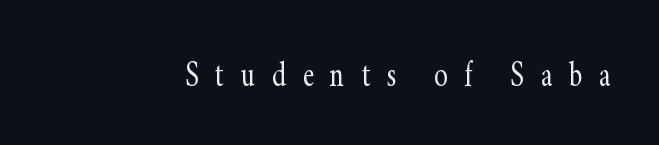
Check where the strokes stop: tiny serifs finish them off. This is the regular roman posture of the typeface. Think standard paragraph weight, or any step lighter than that. This sample has the flowing, uneven cadence of proportional lettering. Anything drawn beneath the words? Only blank space.
